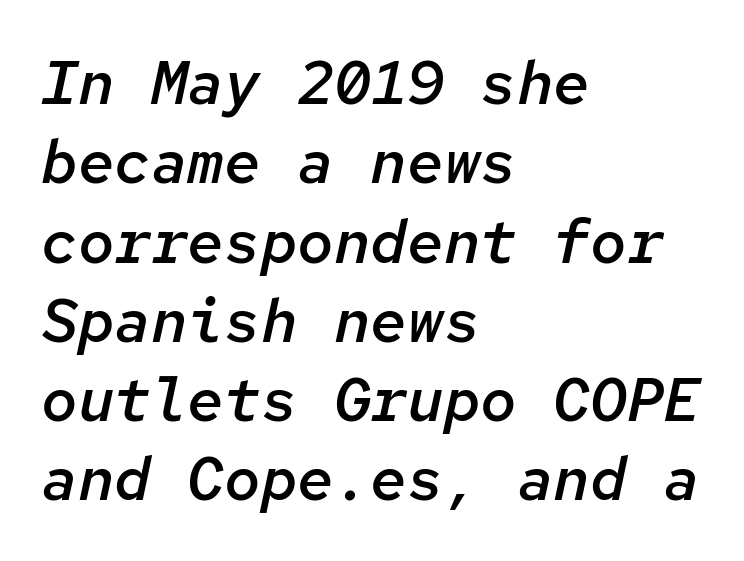
Q: Is the text bold? A: Semi-bold.
Q: Is the text italic (slanted)? A: Yes, it leans right by about 12 degrees.
Q: Is the text underlined? A: No.
Q: How is the paragraph aligned? A: Left-aligned.
Q: Is the spacing between letters normal or unusually wide? A: Normal.
Q: Is the spacing between lines tight, normal or loose? A: Normal.
Q: Width (condensed, normal, or wide)? A: Normal.
Q: Stroke contrast? A: Low.
Q: x-height? A: Medium.
Q: Monospaced? A: Yes.
